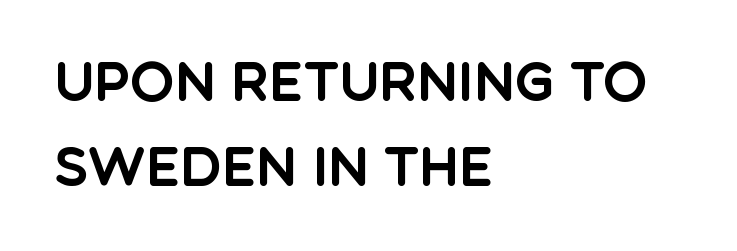
{"serif": "no", "italic": "no", "width": "normal", "x_height": "large", "monospaced": "no", "underline": "no", "align": "left", "line_spacing": "normal", "line_spacing_ratio": 1.6, "letter_spacing": "normal", "letter_spacing_em": 0.0, "glyph_px": 53}
